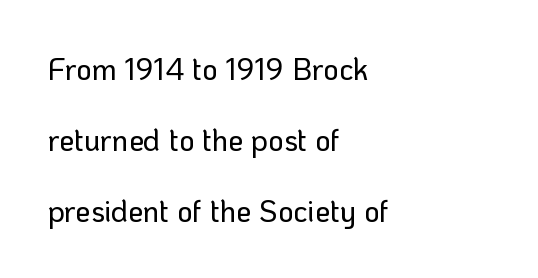
{"serif": "no", "italic": "no", "width": "normal", "stroke_contrast": "low", "x_height": "medium", "monospaced": "no", "underline": "no", "align": "left", "line_spacing": "loose", "line_spacing_ratio": 2.36, "letter_spacing": "normal", "letter_spacing_em": 0.0, "glyph_px": 30}
